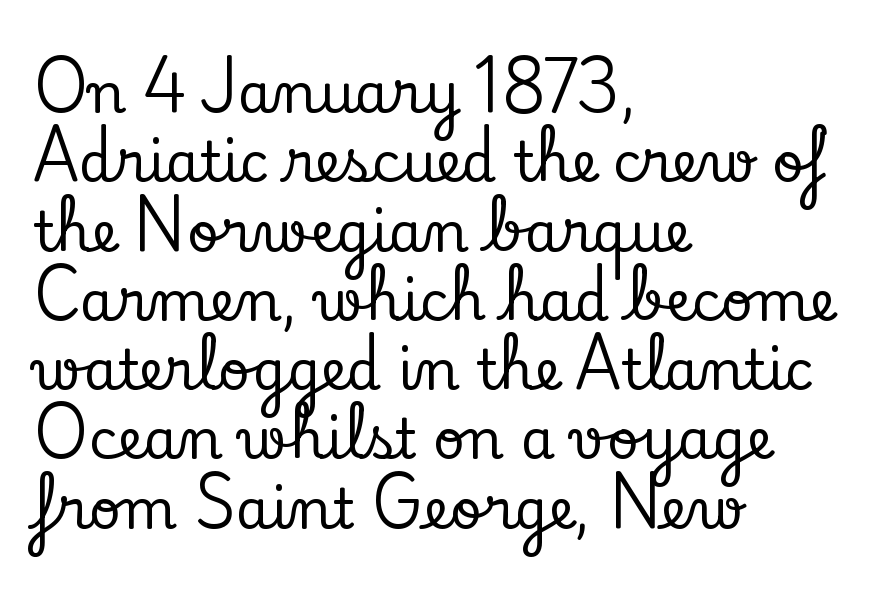
{"italic": "no", "width": "normal", "stroke_contrast": "low", "x_height": "small", "monospaced": "no", "underline": "no", "align": "left", "line_spacing": "normal", "line_spacing_ratio": 1.26, "letter_spacing": "normal", "letter_spacing_em": 0.0, "glyph_px": 55}
